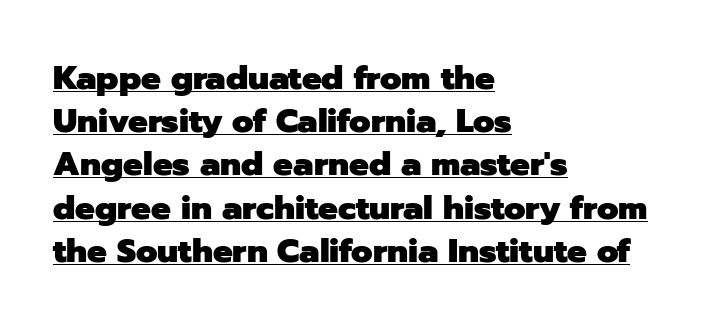
{"serif": "no", "italic": "no", "bold": "yes", "weight": "heavy", "width": "normal", "stroke_contrast": "low", "x_height": "medium", "monospaced": "no", "underline": "yes", "align": "left", "line_spacing": "normal", "line_spacing_ratio": 1.31, "letter_spacing": "normal", "letter_spacing_em": 0.0, "glyph_px": 33}
